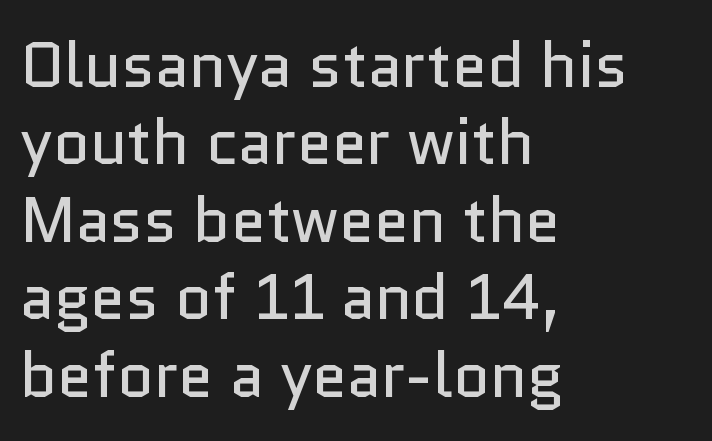
Letter spacing: default. Posture: upright roman. The string is rendered with underlining switched off. You can tell from the bare stems that sans-serif type was used.
